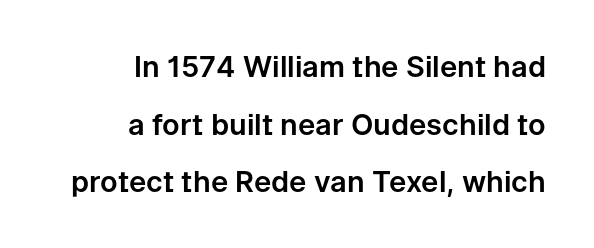
This is sans-serif lettering, the kind often seen on screens and signage. How are the letters spaced? Ordinarily, with no added tracking. These lines stack with their right ends in a neat column. These lines are rendered in a variable-pitch font. Leading is clearly above the norm, producing a sparse column.
